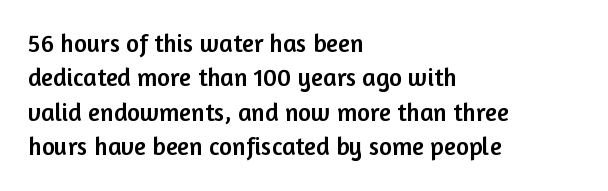
The image shows 25 px text type, upright; set left-aligned, normal line spacing (1.38x), normal letter spacing, not underlined.
